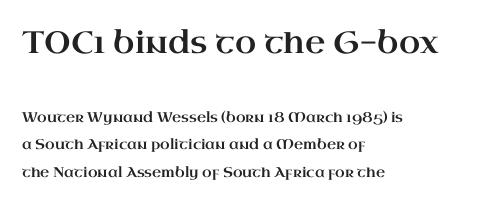
Anything drawn beneath the words? Only blank space. Character size in the leading block exceeds that of the trailing block. In terms of letterspacing, this is plain default setting. Little horizontal feet cap the strokes, marking this as serif type.
